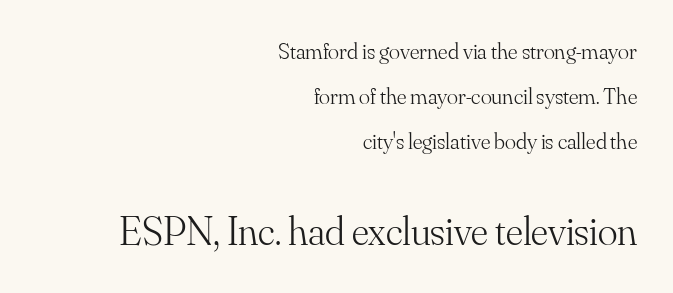
The image shows 41 px light serif type, upright; set right-aligned, loose line spacing (1.96x), normal letter spacing, not underlined; the second (bottom) block is 1.78x larger; medium stroke contrast and a small x-height.
